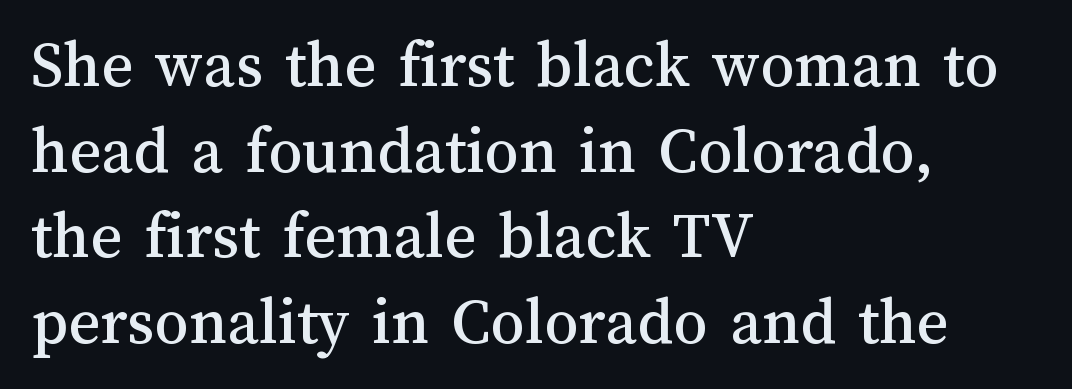
A typesetter would call this proportional, since set widths differ per character. A roman cut, with each character standing at attention. Horizontal bands of white between lines are of average thickness. Layout note: lines flush left.
